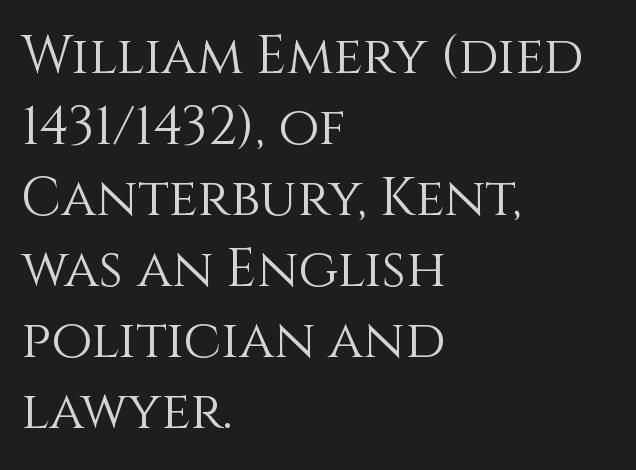
The image shows 53 px light type, upright; set left-aligned, normal line spacing (1.34x), normal letter spacing, not underlined; medium stroke contrast and a large x-height.
